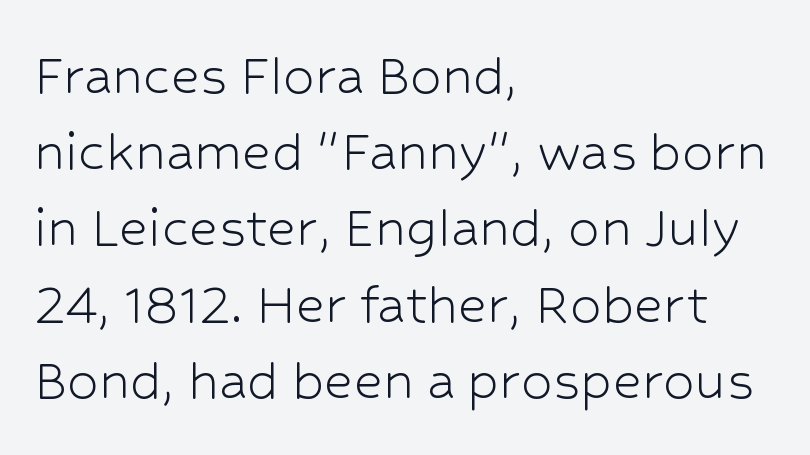
One-word summary of the alignment: left. Bold? No — there's no thickening of the strokes. Characters remain perfectly vertical along every line. Glyph-to-glyph distance matches everyday printed text. A sans-serif font was chosen for this passage. A typesetter would call this proportional, since set widths differ per character.
